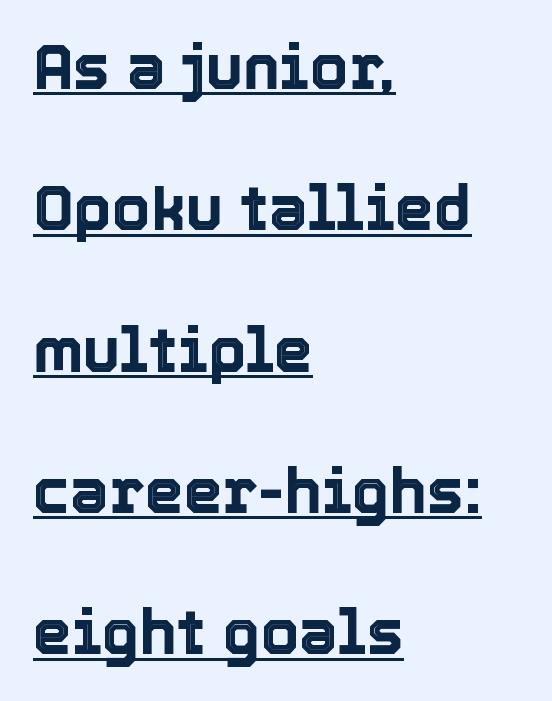
Q: Is the text italic (slanted)? A: No, it is upright.
Q: Is the text underlined? A: Yes.
Q: How is the paragraph aligned? A: Left-aligned.
Q: Is the spacing between letters normal or unusually wide? A: Normal.
Q: Is the spacing between lines tight, normal or loose? A: Loose.
Q: Width (condensed, normal, or wide)? A: Normal.
Q: x-height? A: Medium.
Q: Monospaced? A: No.
